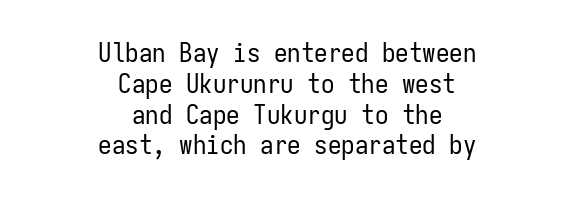
Q: Is the text bold? A: No.
Q: Is the text italic (slanted)? A: No, it is upright.
Q: Is the text underlined? A: No.
Q: How is the paragraph aligned? A: Centered.
Q: Is the spacing between letters normal or unusually wide? A: Normal.
Q: Is the spacing between lines tight, normal or loose? A: Tight.
